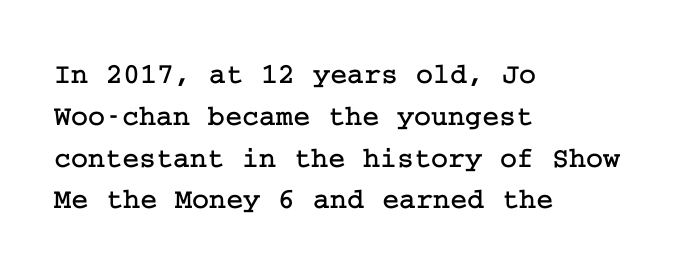
Q: Is the text italic (slanted)? A: No, it is upright.
Q: Is the typeface a serif or a sans-serif typeface? A: Serif.
Q: Is the text underlined? A: No.
Q: How is the paragraph aligned? A: Left-aligned.
Q: Is the spacing between letters normal or unusually wide? A: Normal.
Q: Is the spacing between lines tight, normal or loose? A: Normal.
Q: Width (condensed, normal, or wide)? A: Normal.
Q: Stroke contrast? A: Low.
Q: x-height? A: Medium.
